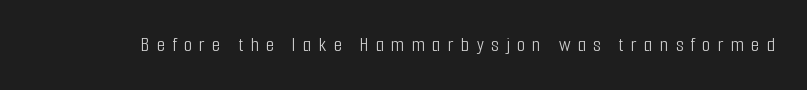
Each stroke keeps to a modest, everyday thickness or less. The letters stand upright; this is a roman face. The tracking reads as deliberately expanded to a designer's eye. Each row of text sits above clean, open space.
